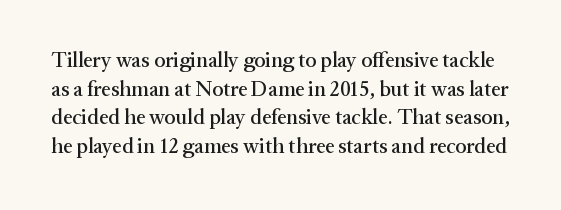
{"italic": "no", "underline": "no", "line_spacing": "normal", "line_spacing_ratio": 1.36, "letter_spacing": "normal", "letter_spacing_em": 0.0, "glyph_px": 21}
